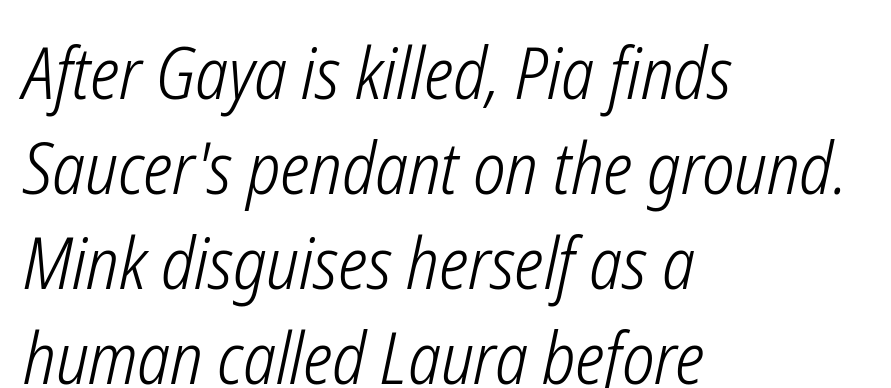
Q: Is the text bold? A: No.
Q: Is the text italic (slanted)? A: Yes, it leans right by about 12 degrees.
Q: Is the text underlined? A: No.
Q: How is the paragraph aligned? A: Left-aligned.
Q: Is the spacing between letters normal or unusually wide? A: Normal.
Q: Is the spacing between lines tight, normal or loose? A: Normal.
Q: Width (condensed, normal, or wide)? A: Condensed.
Q: Stroke contrast? A: Low.
Q: x-height? A: Medium.
Q: Monospaced? A: No.
